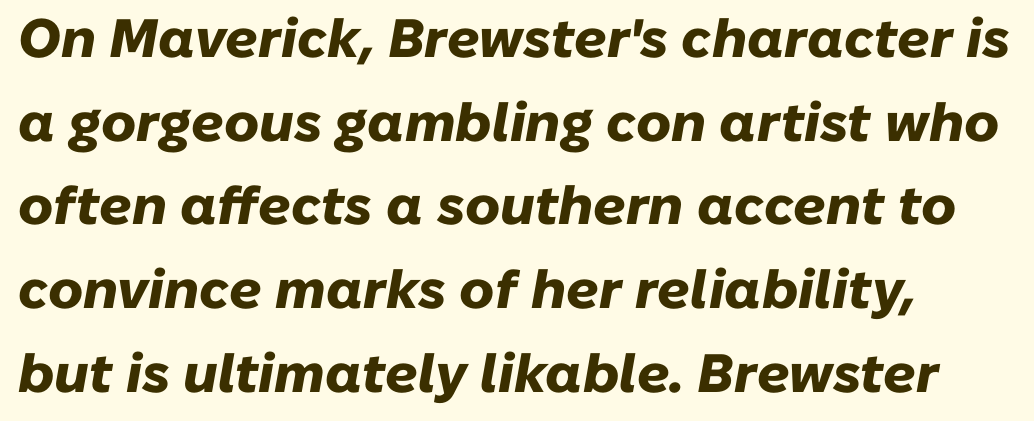
If you drew a line through each stem, it would be angled. The rag falls on the right side of this text block. Heavy-handed strokes throughout: this text is bold. Rule under the text: the space is simply empty.
